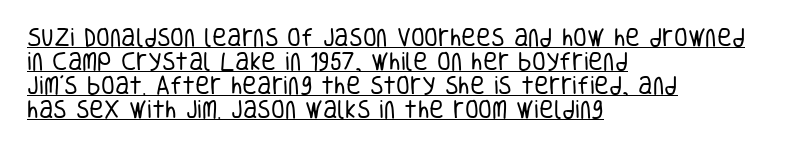
Q: Is the text bold? A: No.
Q: Is the text italic (slanted)? A: No, it is upright.
Q: Is the text underlined? A: Yes.
Q: How is the paragraph aligned? A: Left-aligned.
Q: Is the spacing between letters normal or unusually wide? A: Normal.
